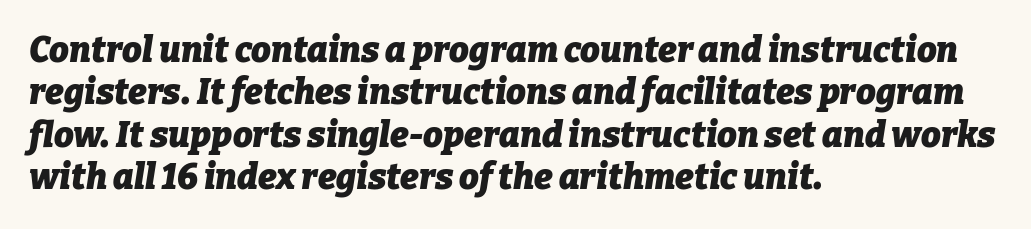
You can tell it's italic because the verticals aren't actually vertical. Does the copy run flush right? No — it runs flush left. The baseline area is clear. Heavy, bold letterforms.
